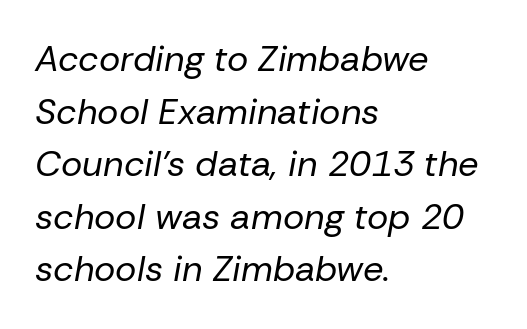
Q: Is the text bold? A: No.
Q: Is the text italic (slanted)? A: Yes, it leans right by about 10 degrees.
Q: Is the text underlined? A: No.
Q: How is the paragraph aligned? A: Left-aligned.
Q: Is the spacing between letters normal or unusually wide? A: Normal.
Q: Is the spacing between lines tight, normal or loose? A: Normal.
Q: Width (condensed, normal, or wide)? A: Normal.
Q: Stroke contrast? A: Low.
Q: x-height? A: Medium.
Q: Monospaced? A: No.
